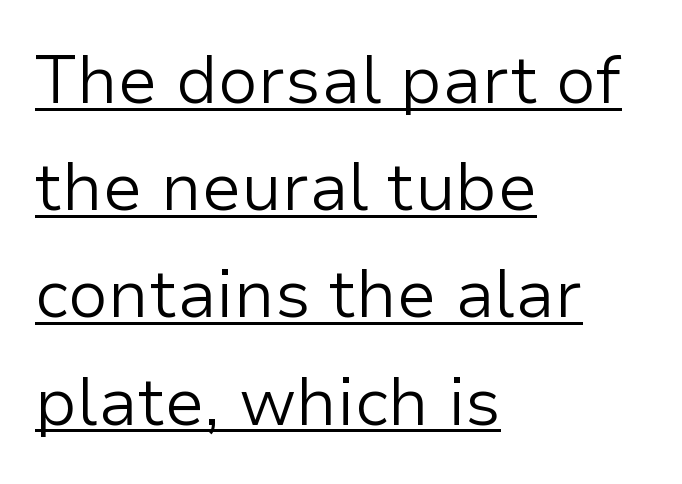
The image shows 67 px light sans-serif type, upright; set left-aligned, normal line spacing (1.6x), normal letter spacing, underlined; low stroke contrast and a medium x-height.
